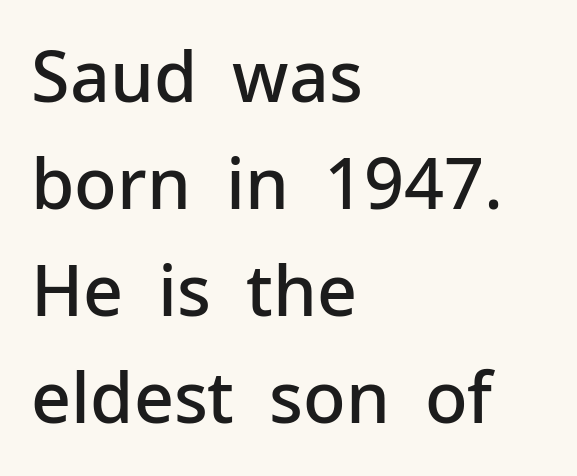
Q: Is the text bold? A: Semi-bold.
Q: Is the text italic (slanted)? A: No, it is upright.
Q: Is the typeface a serif or a sans-serif typeface? A: Sans-serif.
Q: Is the text underlined? A: No.
Q: How is the paragraph aligned? A: Left-aligned.
Q: Is the spacing between letters normal or unusually wide? A: Normal.
Q: Is the spacing between lines tight, normal or loose? A: Normal.
Q: Width (condensed, normal, or wide)? A: Normal.
Q: Stroke contrast? A: Low.
Q: x-height? A: Medium.
Q: Monospaced? A: No.
